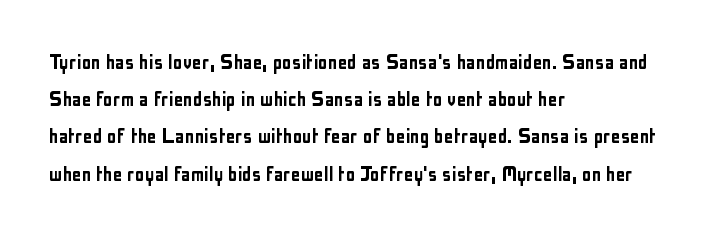
The image shows 24 px text type, upright; set left-aligned, normal line spacing (1.55x), normal letter spacing, not underlined.
